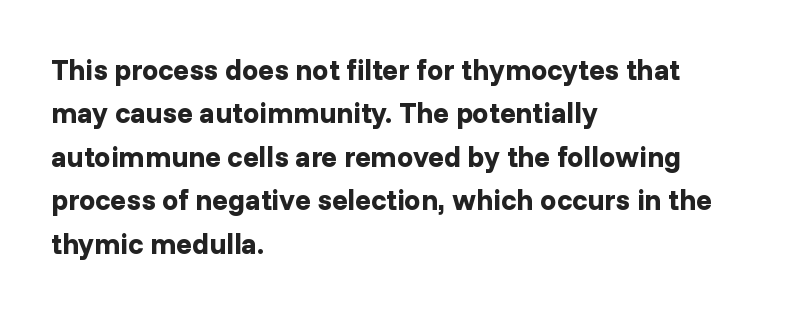
{"serif": "no", "italic": "no", "bold": "yes", "weight": "bold", "width": "normal", "stroke_contrast": "low", "x_height": "medium", "monospaced": "no", "underline": "no", "align": "left", "line_spacing": "normal", "line_spacing_ratio": 1.5, "letter_spacing": "normal", "letter_spacing_em": 0.0, "glyph_px": 29}
